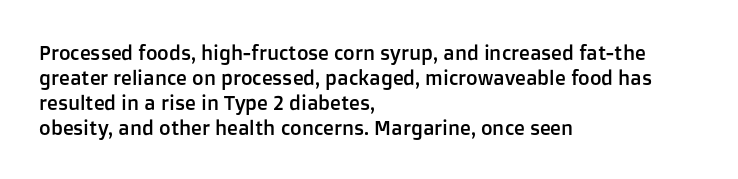
Q: Is the text italic (slanted)? A: No, it is upright.
Q: Is the text underlined? A: No.
Q: How is the paragraph aligned? A: Left-aligned.
Q: Is the spacing between letters normal or unusually wide? A: Normal.
Q: Is the spacing between lines tight, normal or loose? A: Normal.
